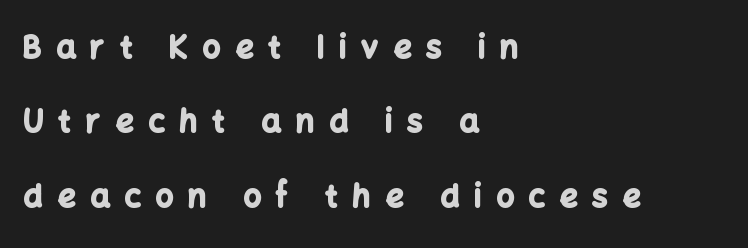
{"serif": "no", "italic": "no", "bold": "yes", "weight": "bold", "width": "normal", "stroke_contrast": "low", "x_height": "medium", "monospaced": "no", "underline": "no", "align": "left", "line_spacing": "loose", "line_spacing_ratio": 2.4, "letter_spacing": "wide", "letter_spacing_em": 0.48, "glyph_px": 31}
